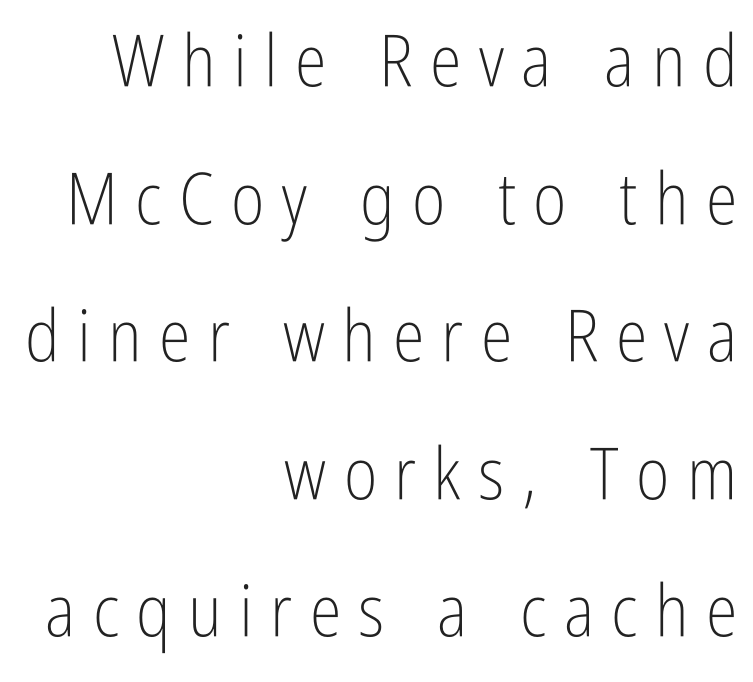
The image shows 72 px light, condensed sans-serif type, upright; set right-aligned, loose line spacing (1.91x), unusually wide letter spacing (+0.24 em), not underlined; low stroke contrast and a medium x-height.
